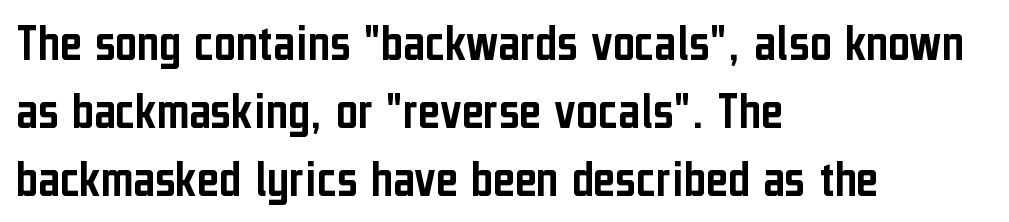
The designer went with a sans here, leaving each stem footless. Do the characters align in a grid? No, the font is proportional. Leading matches the norm, producing a regular column. The passage is arranged the way most books set body copy — flush left.
